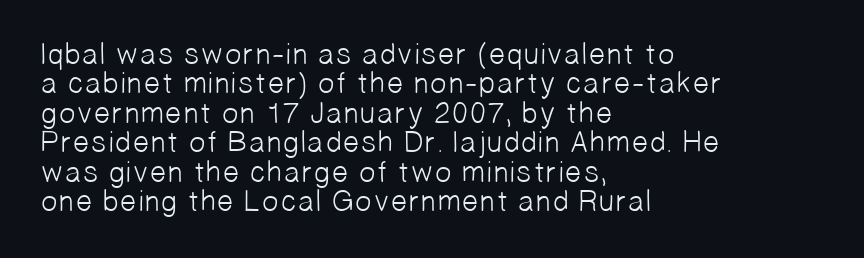
A bare baseline throughout the passage. No heavy texture on the line: the type isn't bold. The letterforms sit shoulder to shoulder at normal distance. Casual observation: everything's shoved over to the left. Horizontal bands of white between lines are thin slivers. The type family on display is of the sans-serif kind.
